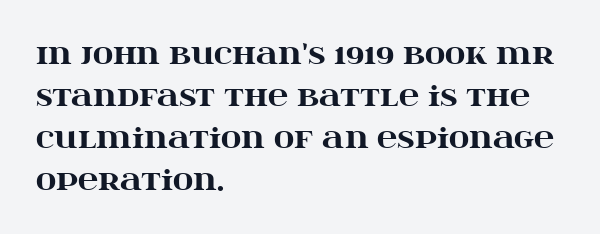
The image shows 28 px heavy, wide serif type, upright; set left-aligned, normal line spacing (1.5x), normal letter spacing, not underlined; high stroke contrast and a large x-height.
